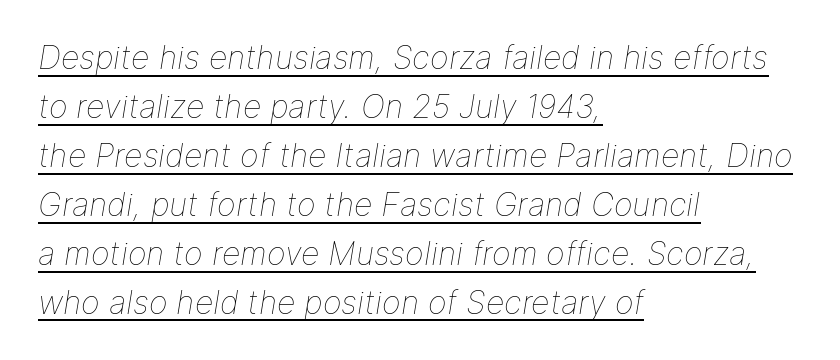
The image shows 32 px thin type, italic (leaning right); set left-aligned, normal line spacing (1.53x), normal letter spacing, underlined; low stroke contrast and a medium x-height.
